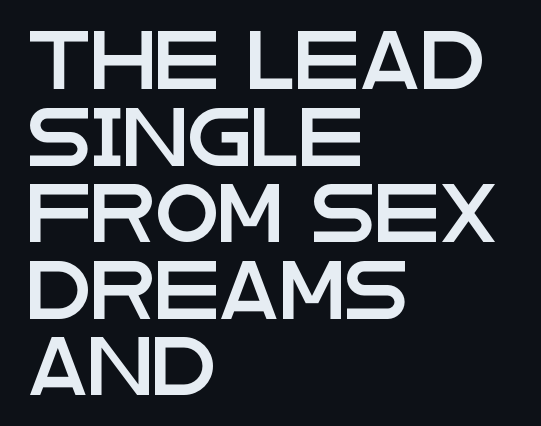
The image shows 58 px wide sans-serif type, upright; set left-aligned, normal line spacing (1.32x), normal letter spacing, not underlined; low stroke contrast and a large x-height.
